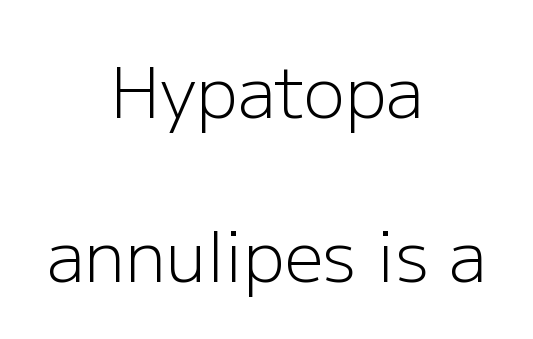
{"serif": "no", "italic": "no", "bold": "no", "weight": "light", "width": "normal", "stroke_contrast": "low", "x_height": "medium", "monospaced": "no", "underline": "no", "align": "center", "line_spacing": "loose", "line_spacing_ratio": 2.37, "letter_spacing": "normal", "letter_spacing_em": 0.0, "glyph_px": 69}
